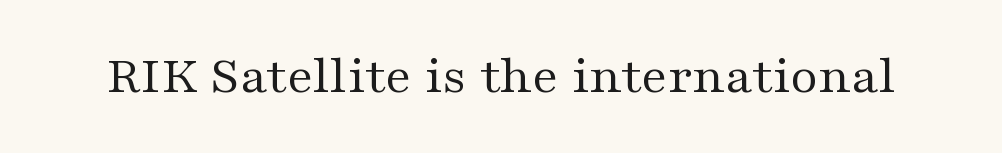
Q: Is the text bold? A: No.
Q: Is the text italic (slanted)? A: No, it is upright.
Q: Is the typeface a serif or a sans-serif typeface? A: Serif.
Q: Is the text underlined? A: No.
Q: Is the spacing between letters normal or unusually wide? A: Normal.
Q: Width (condensed, normal, or wide)? A: Wide.
Q: Stroke contrast? A: Medium.
Q: x-height? A: Medium.
Q: Monospaced? A: No.
